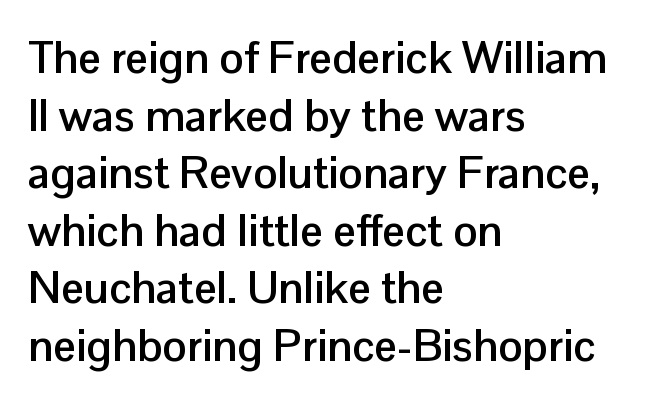
In terms of letterform style, serifs are entirely absent. If you measured baseline to baseline, you'd find a middling distance. Every letter is thick-stroked: bold, no question. The setting favours the left margin, as ordinary paragraphs usually do.
